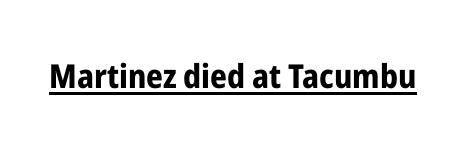
{"serif": "no", "italic": "no", "bold": "yes", "weight": "bold", "width": "condensed", "stroke_contrast": "low", "x_height": "medium", "monospaced": "no", "underline": "yes", "letter_spacing": "normal", "letter_spacing_em": 0.0, "glyph_px": 33}
